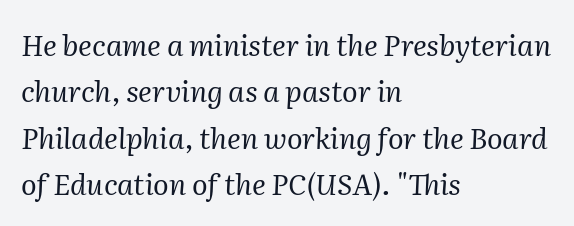
{"serif": "yes", "italic": "yes", "lean": "right", "slant_degrees": 2, "bold": "no", "weight": "regular", "width": "normal", "stroke_contrast": "medium", "x_height": "medium", "monospaced": "no", "underline": "no", "align": "left", "line_spacing": "normal", "line_spacing_ratio": 1.6, "letter_spacing": "normal", "letter_spacing_em": 0.0, "glyph_px": 29}
